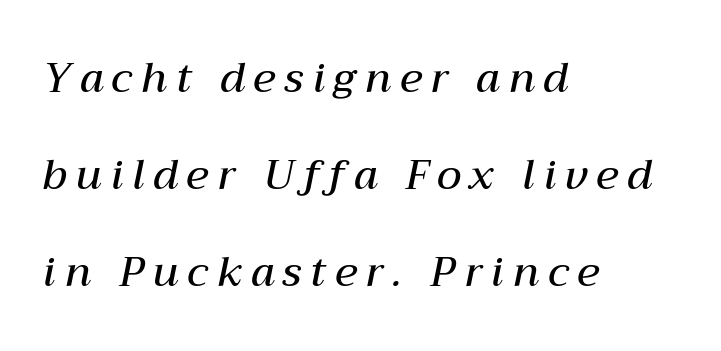
Moderately thickened strokes mark this as semibold type. The face used here is rendered with a markedly widened letterfit. One-word summary of the alignment: left. In terms of leading, this rendering errs on the spacious side. Think of a printed novel: that variable character pitch is what you see here.
